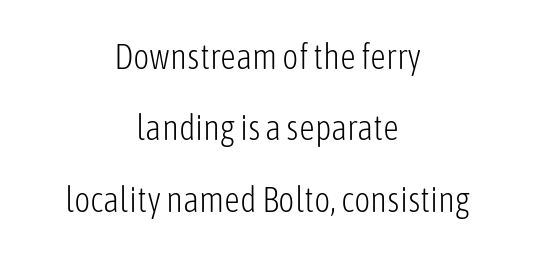
{"serif": "no", "italic": "no", "bold": "no", "weight": "light", "width": "condensed", "stroke_contrast": "low", "x_height": "medium", "monospaced": "no", "underline": "no", "align": "center", "line_spacing": "loose", "line_spacing_ratio": 2.04, "letter_spacing": "normal", "letter_spacing_em": 0.0, "glyph_px": 35}
